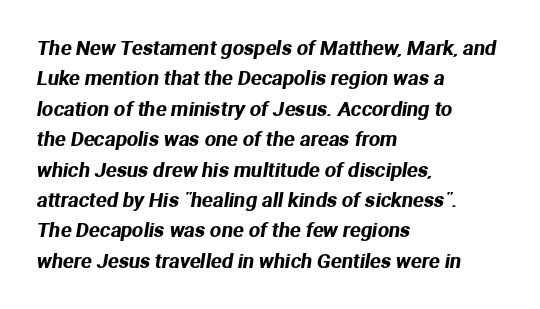
The image shows 20 px text type; set left-aligned, normal line spacing (1.52x), normal letter spacing, not underlined.
